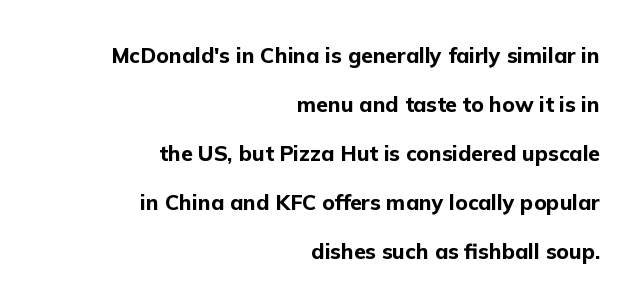
These lines stack with their right ends in a neat column. The face used here is rendered with its standard letterfit. The passage shown is not underscored anywhere. Honestly, the rows look like they've been pulled way apart.
